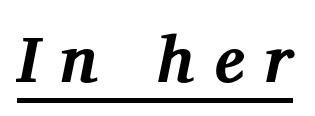
The type family on display is of the serif kind. This sample has the flowing, uneven cadence of proportional lettering. The face used here is rendered with a markedly widened letterfit. Does the lettering tilt? It does — this is italic. Check the space under the baseline: a stroke is drawn there. Each glyph is drawn with heavy, bold strokes.
